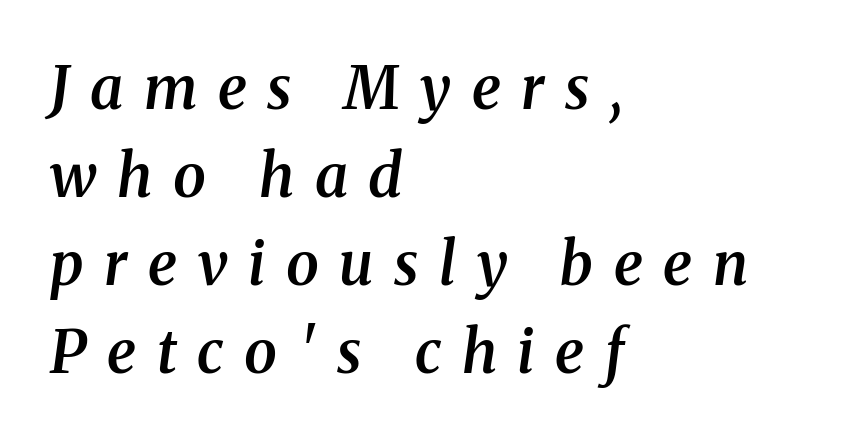
Q: Is the text bold? A: Semi-bold.
Q: Is the text italic (slanted)? A: Yes, it leans right by about 8 degrees.
Q: Is the typeface a serif or a sans-serif typeface? A: Serif.
Q: Is the text underlined? A: No.
Q: How is the paragraph aligned? A: Left-aligned.
Q: Is the spacing between letters normal or unusually wide? A: Unusually wide.
Q: Is the spacing between lines tight, normal or loose? A: Normal.
Q: Width (condensed, normal, or wide)? A: Normal.
Q: Stroke contrast? A: Medium.
Q: x-height? A: Medium.
Q: Monospaced? A: No.
